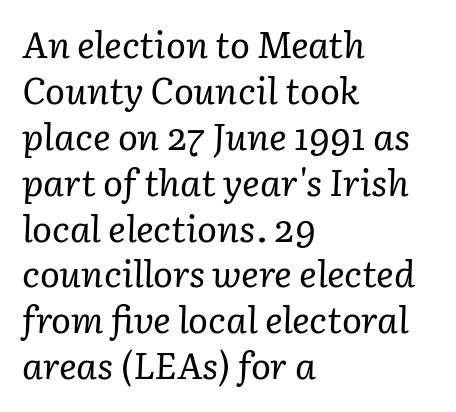
{"serif": "yes", "italic": "yes", "lean": "right", "slant_degrees": 3, "bold": "no", "weight": "regular", "width": "normal", "stroke_contrast": "low", "x_height": "medium", "monospaced": "no", "underline": "no", "align": "left", "line_spacing_ratio": 1.24, "letter_spacing": "normal", "letter_spacing_em": 0.0, "glyph_px": 37}
